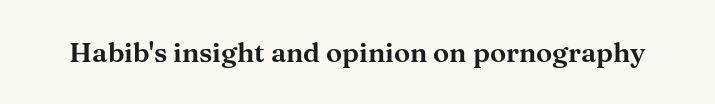
Q: Is the text italic (slanted)? A: No, it is upright.
Q: Is the text underlined? A: No.
Q: Is the spacing between letters normal or unusually wide? A: Normal.
